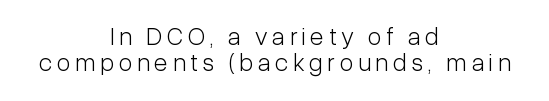
Q: Is the text bold? A: No.
Q: Is the text italic (slanted)? A: No, it is upright.
Q: Is the text underlined? A: No.
Q: How is the paragraph aligned? A: Centered.
Q: Is the spacing between lines tight, normal or loose? A: Tight.
